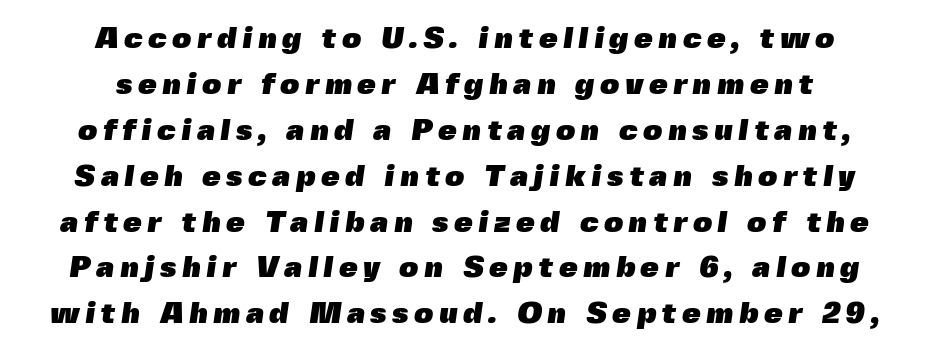
Grotesque or geometric, the face here clearly has no serifs. The text block is weighted toward neither margin, spreading evenly from the middle. Compared with typical paragraphs, the rows here are spaced about the same. Strokes here are thick enough to call this a true bold. This sample has the flowing, uneven cadence of proportional lettering. Any mark beneath the type? The region is blank.
